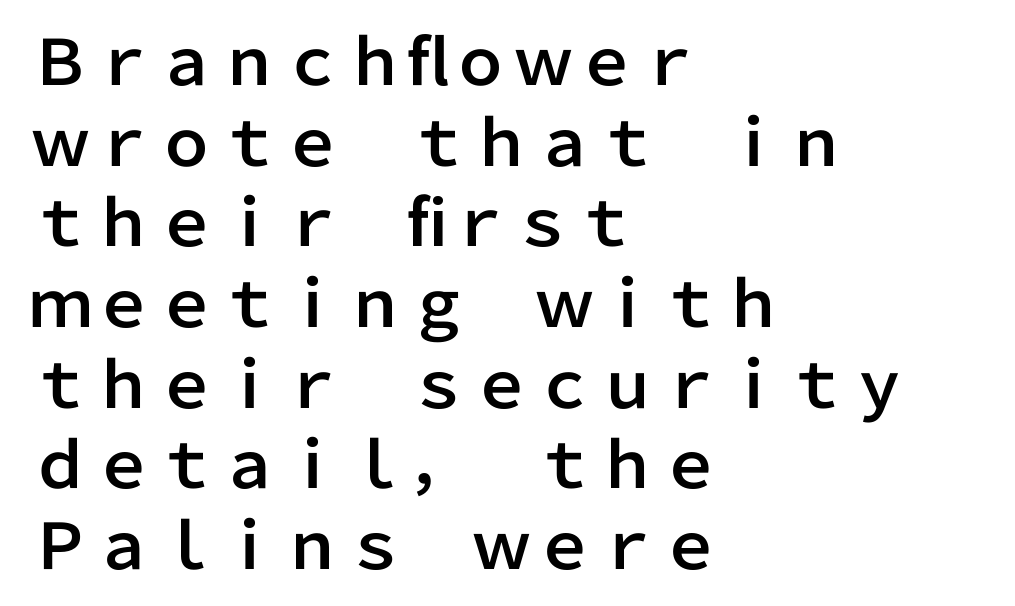
Q: Is the text italic (slanted)? A: No, it is upright.
Q: Is the typeface a serif or a sans-serif typeface? A: Sans-serif.
Q: Is the text underlined? A: No.
Q: How is the paragraph aligned? A: Left-aligned.
Q: Is the spacing between letters normal or unusually wide? A: Normal.
Q: Is the spacing between lines tight, normal or loose? A: Normal.
Q: Width (condensed, normal, or wide)? A: Normal.
Q: Stroke contrast? A: Low.
Q: x-height? A: Medium.
Q: Monospaced? A: No.
